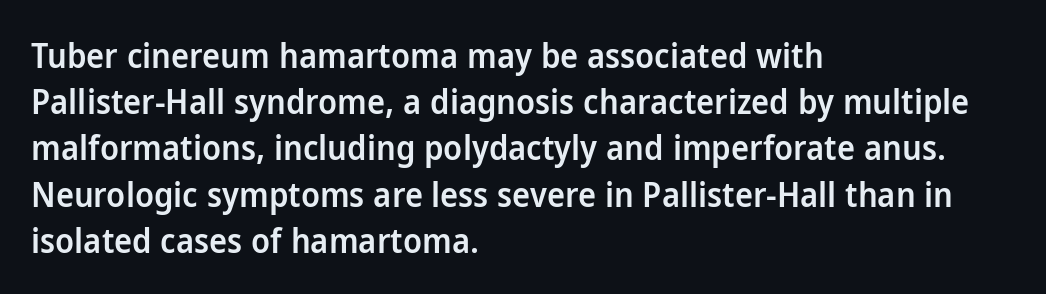
{"serif": "no", "italic": "no", "bold": "semi", "weight": "semibold", "width": "normal", "stroke_contrast": "low", "x_height": "medium", "monospaced": "no", "underline": "no", "align": "left", "line_spacing": "normal", "line_spacing_ratio": 1.36, "letter_spacing": "normal", "letter_spacing_em": 0.0, "glyph_px": 34}
